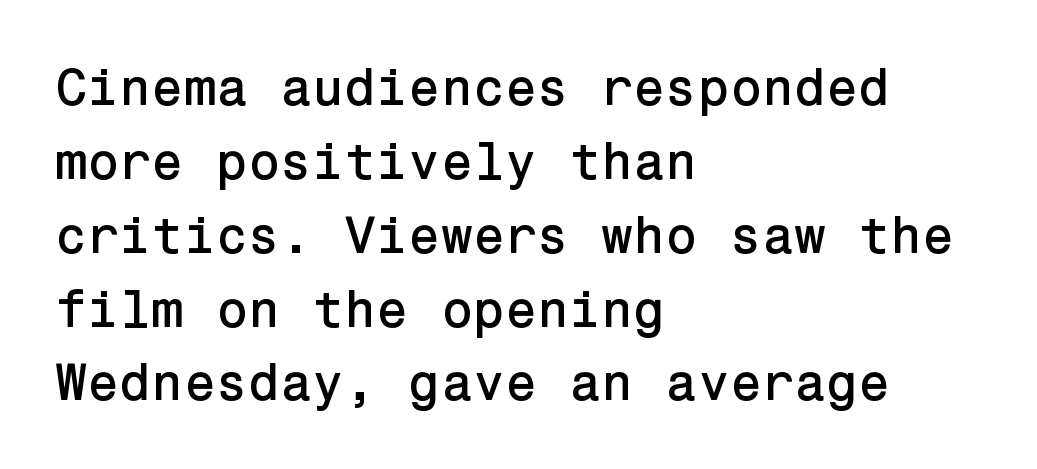
The image shows 52 px sans-serif type, upright; set left-aligned, normal line spacing (1.42x), normal letter spacing, not underlined; low stroke contrast and a medium x-height.
